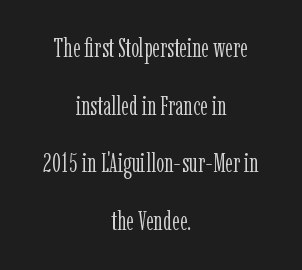
The image shows 26 px text type, upright; set centered, loose line spacing (2.22x), normal letter spacing, not underlined.
